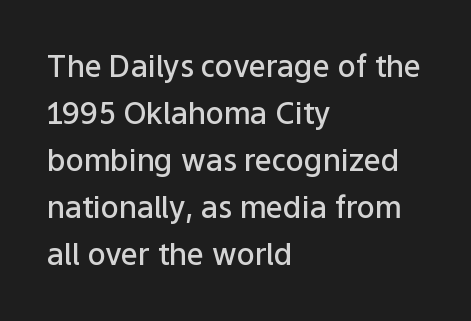
Grotesque or geometric, the face here clearly has no serifs. Normally led — the rows are evenly, conventionally spaced. Rule under the text: the space is simply empty. A bit beefed up — I'd call it semibold rather than bold. The horizontal fit of the characters is conventional and even. Italic? Not at all — the glyphs are vertical.
